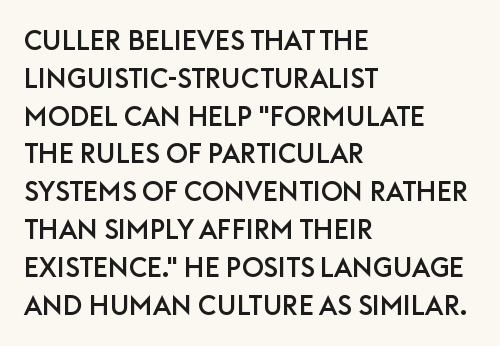
The image shows 27 px text type, upright; set left-aligned, normal line spacing (1.4x), normal letter spacing, not underlined.
